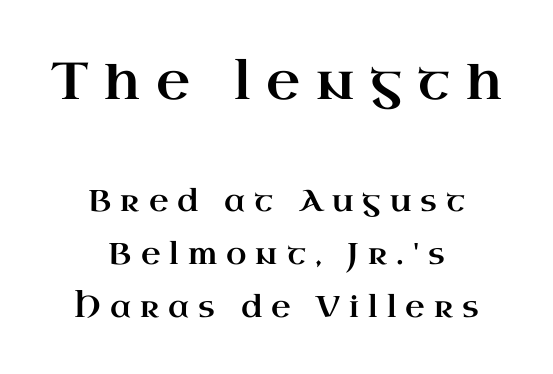
The image shows 52 px wide serif type, upright; set centered, line spacing 1.77x, unusually wide letter spacing (+0.3 em), not underlined; the first (top) block is 1.73x larger; high stroke contrast and a small x-height.
